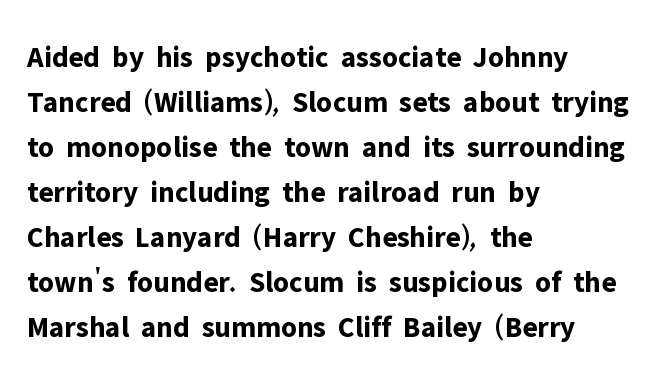
{"serif": "no", "italic": "no", "bold": "yes", "weight": "bold", "width": "normal", "stroke_contrast": "low", "x_height": "medium", "monospaced": "no", "underline": "no", "align": "left", "line_spacing": "normal", "line_spacing_ratio": 1.5, "letter_spacing": "normal", "letter_spacing_em": 0.0, "glyph_px": 30}
